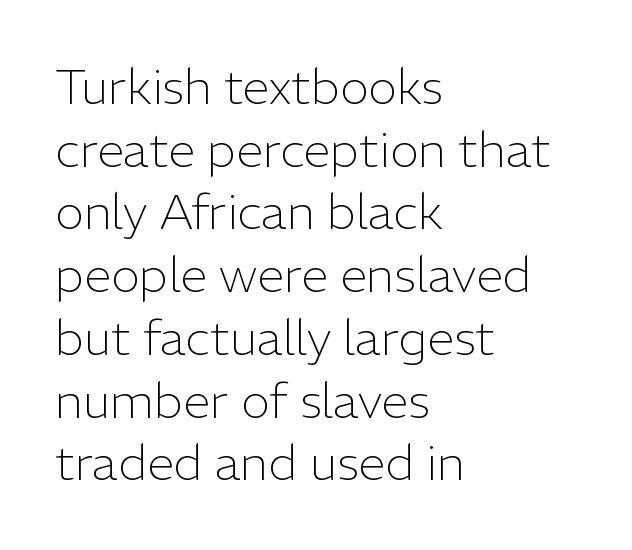
The image shows 49 px light sans-serif type, upright; set left-aligned, normal line spacing (1.28x), normal letter spacing, not underlined; low stroke contrast and a medium x-height.
